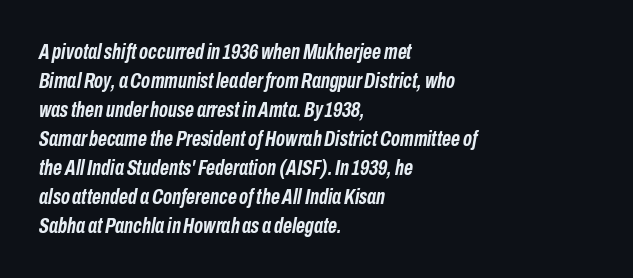
The image shows 22 px bold type, italic (leaning right); set left-aligned, normal line spacing (1.32x), normal letter spacing, not underlined.
